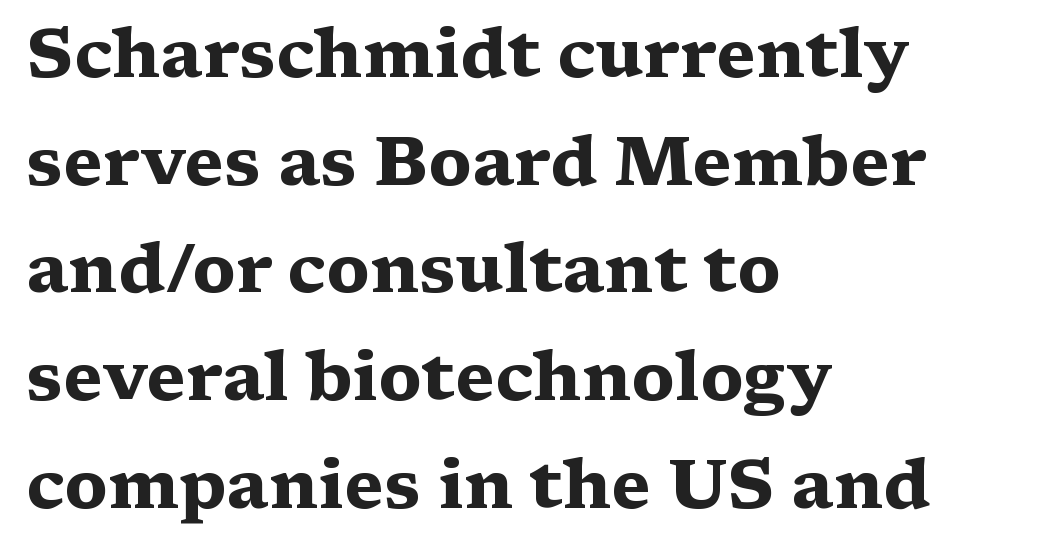
The image shows 69 px heavy, wide serif type, upright; set left-aligned, normal line spacing (1.56x), normal letter spacing, not underlined; medium stroke contrast and a medium x-height.
